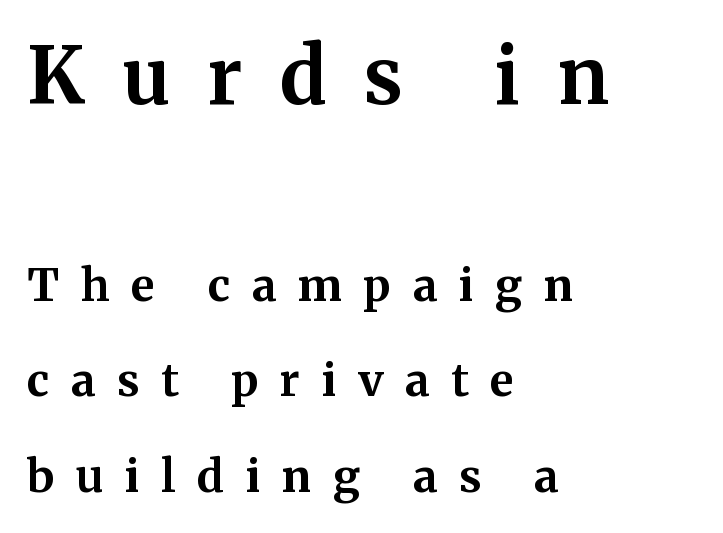
Q: Is the text bold? A: Yes.
Q: Is the text italic (slanted)? A: No, it is upright.
Q: Is the typeface a serif or a sans-serif typeface? A: Serif.
Q: Is the text underlined? A: No.
Q: How is the paragraph aligned? A: Left-aligned.
Q: Is the spacing between letters normal or unusually wide? A: Unusually wide.
Q: Is the spacing between lines tight, normal or loose? A: Loose.
Q: Which block of text is set in a larger size, the first (top) or the second (bottom)? A: The first (top) one.
Q: Width (condensed, normal, or wide)? A: Normal.
Q: Stroke contrast? A: Medium.
Q: x-height? A: Medium.
Q: Monospaced? A: No.
